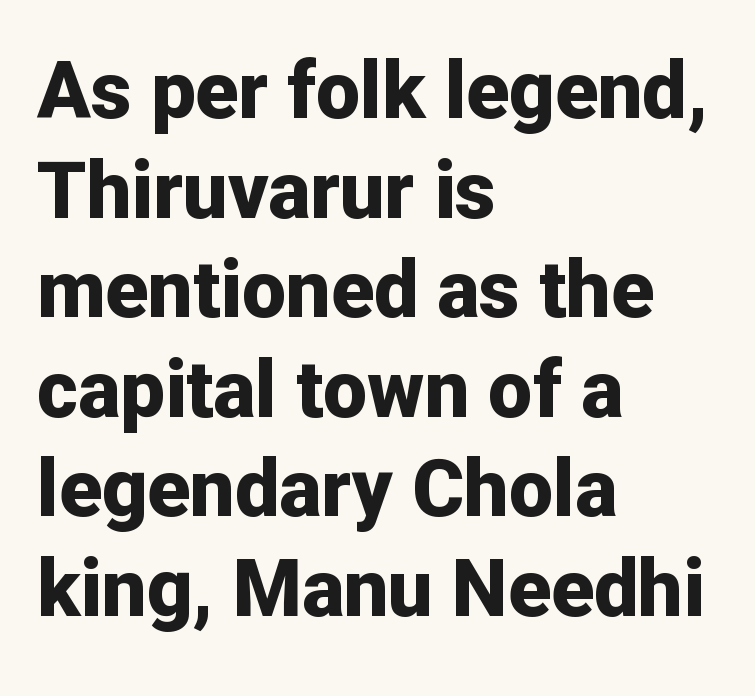
{"serif": "no", "italic": "no", "bold": "yes", "weight": "bold", "width": "normal", "stroke_contrast": "low", "x_height": "medium", "monospaced": "no", "underline": "no", "align": "left", "line_spacing": "normal", "line_spacing_ratio": 1.26, "letter_spacing": "normal", "letter_spacing_em": 0.0, "glyph_px": 79}
